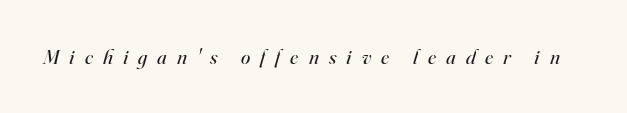
The image shows 21 px text type, italic (leaning right); set unusually wide letter spacing (+0.48 em), not underlined.
